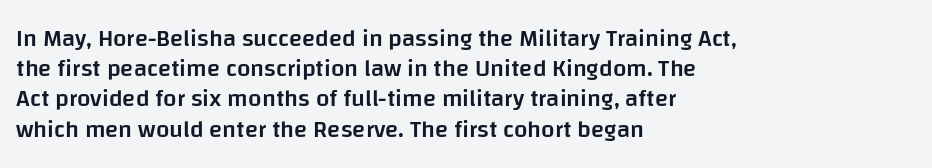
{"italic": "no", "bold": "semi", "underline": "no", "align": "left", "line_spacing": "normal", "line_spacing_ratio": 1.26, "letter_spacing": "normal", "letter_spacing_em": 0.0, "glyph_px": 24}
